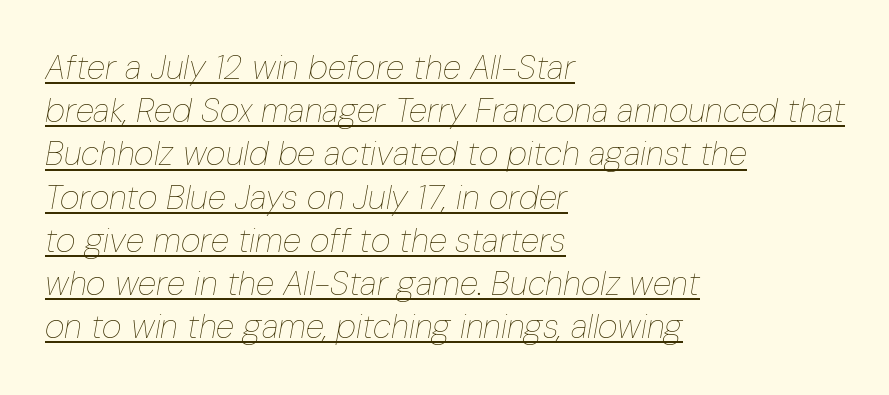
Q: Is the text bold? A: No.
Q: Is the text italic (slanted)? A: Yes, it leans right by about 10 degrees.
Q: Is the text underlined? A: Yes.
Q: How is the paragraph aligned? A: Left-aligned.
Q: Is the spacing between letters normal or unusually wide? A: Normal.
Q: Is the spacing between lines tight, normal or loose? A: Normal.
Q: Width (condensed, normal, or wide)? A: Condensed.
Q: Stroke contrast? A: Low.
Q: x-height? A: Medium.
Q: Monospaced? A: No.
